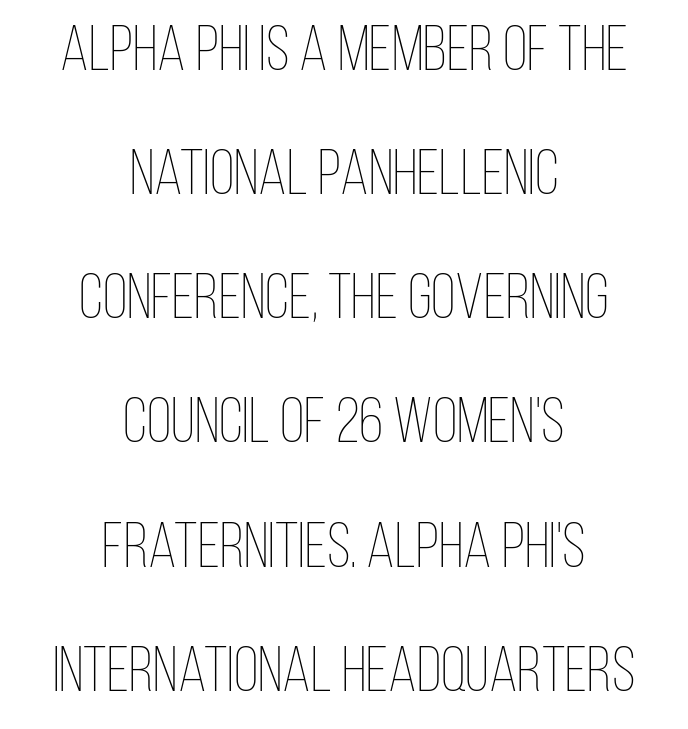
Q: Is the text bold? A: No.
Q: Is the text italic (slanted)? A: No, it is upright.
Q: Is the text underlined? A: No.
Q: How is the paragraph aligned? A: Centered.
Q: Is the spacing between letters normal or unusually wide? A: Normal.
Q: Is the spacing between lines tight, normal or loose? A: Loose.
Q: Width (condensed, normal, or wide)? A: Condensed.
Q: Stroke contrast? A: Low.
Q: x-height? A: Large.
Q: Monospaced? A: No.
